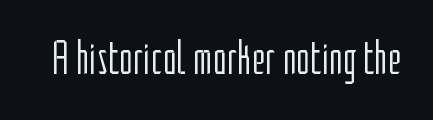
Q: Is the text bold? A: No.
Q: Is the text italic (slanted)? A: No, it is upright.
Q: Is the typeface a serif or a sans-serif typeface? A: Sans-serif.
Q: Is the text underlined? A: No.
Q: Is the spacing between letters normal or unusually wide? A: Normal.
Q: Width (condensed, normal, or wide)? A: Condensed.
Q: Stroke contrast? A: Low.
Q: x-height? A: Medium.
Q: Monospaced? A: No.
